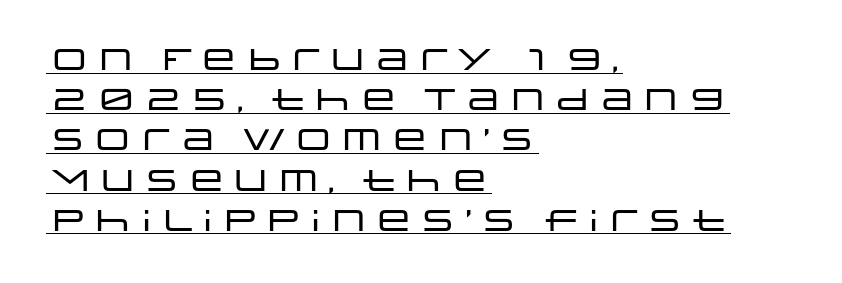
Q: Is the text italic (slanted)? A: No, it is upright.
Q: Is the typeface a serif or a sans-serif typeface? A: Sans-serif.
Q: Is the text underlined? A: Yes.
Q: How is the paragraph aligned? A: Left-aligned.
Q: Is the spacing between letters normal or unusually wide? A: Normal.
Q: Is the spacing between lines tight, normal or loose? A: Normal.
Q: Width (condensed, normal, or wide)? A: Wide.
Q: Stroke contrast? A: Low.
Q: x-height? A: Large.
Q: Monospaced? A: No.
